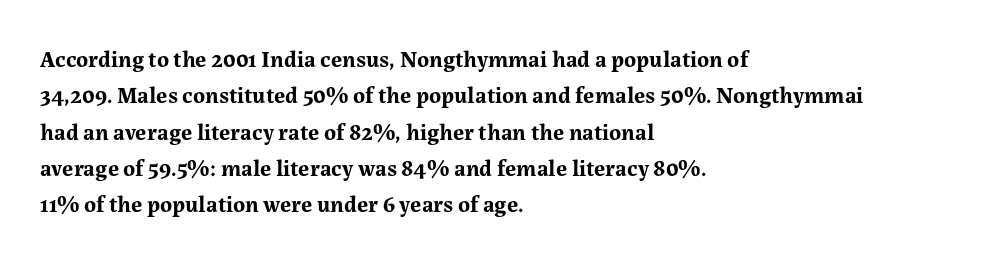
{"italic": "no", "bold": "yes", "underline": "no", "align": "left", "line_spacing": "normal", "line_spacing_ratio": 1.58, "letter_spacing": "normal", "letter_spacing_em": 0.0, "glyph_px": 23}
